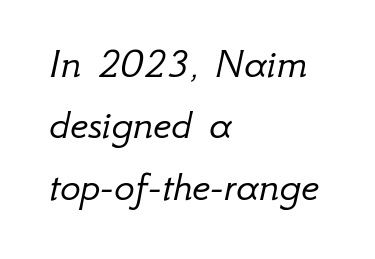
Q: Is the text bold? A: No.
Q: Is the text italic (slanted)? A: Yes, it leans right by about 12 degrees.
Q: Is the text underlined? A: No.
Q: How is the paragraph aligned? A: Left-aligned.
Q: Is the spacing between letters normal or unusually wide? A: Normal.
Q: Is the spacing between lines tight, normal or loose? A: Normal.
Q: Width (condensed, normal, or wide)? A: Normal.
Q: Stroke contrast? A: Low.
Q: x-height? A: Small.
Q: Monospaced? A: No.
